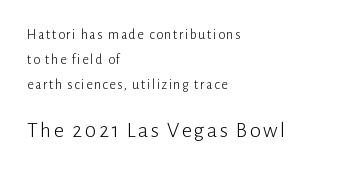
{"italic": "no", "bold": "no", "underline": "no", "align": "left", "line_spacing_ratio": 1.77, "larger_block": "second", "size_ratio": 1.57, "glyph_px": 22}
